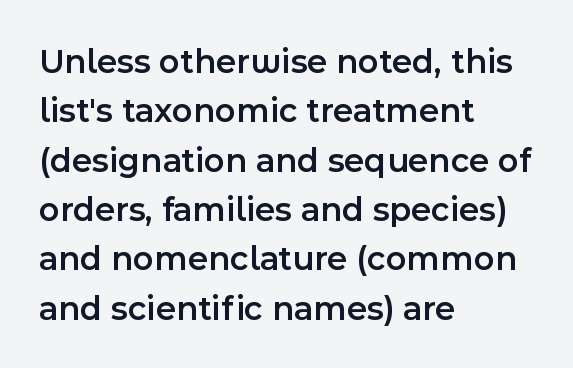
Q: Is the text bold? A: Semi-bold.
Q: Is the text italic (slanted)? A: No, it is upright.
Q: Is the typeface a serif or a sans-serif typeface? A: Sans-serif.
Q: Is the text underlined? A: No.
Q: How is the paragraph aligned? A: Left-aligned.
Q: Is the spacing between letters normal or unusually wide? A: Normal.
Q: Is the spacing between lines tight, normal or loose? A: Normal.
Q: Width (condensed, normal, or wide)? A: Normal.
Q: x-height? A: Medium.
Q: Monospaced? A: No.
